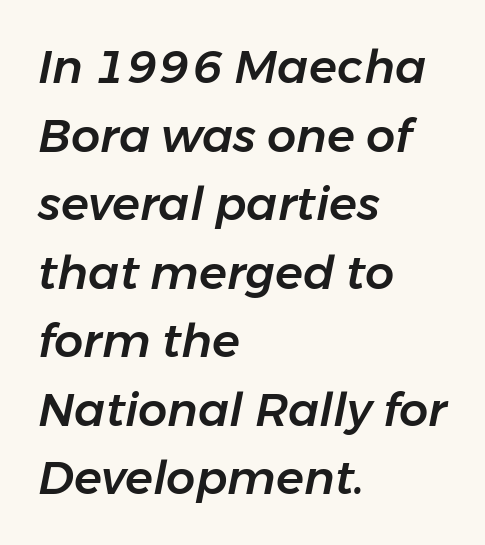
The image shows 46 px text type, italic (leaning right); set left-aligned, normal line spacing (1.49x), normal letter spacing, not underlined; low stroke contrast and a medium x-height.
